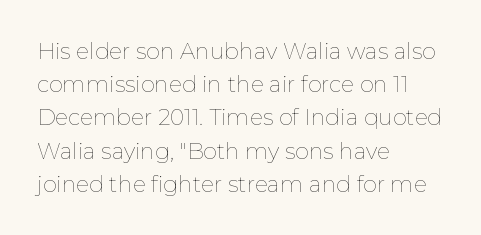
The image shows 22 px text type, upright; set left-aligned, normal line spacing (1.51x), normal letter spacing, not underlined.
